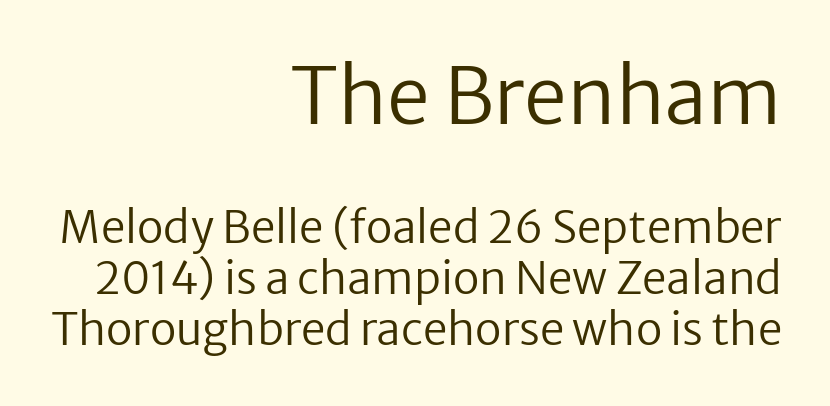
{"serif": "no", "italic": "no", "bold": "no", "weight": "regular", "width": "normal", "stroke_contrast": "low", "x_height": "medium", "monospaced": "no", "underline": "no", "align": "right", "line_spacing_ratio": 1.16, "letter_spacing": "normal", "letter_spacing_em": 0.0, "larger_block": "first", "size_ratio": 1.75, "glyph_px": 77}
